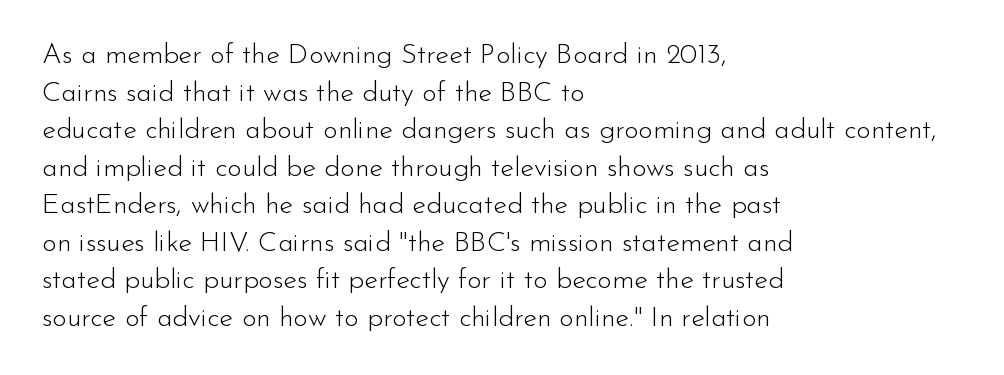
The image shows 28 px light sans-serif type, upright; set left-aligned, normal line spacing (1.34x), normal letter spacing, not underlined; low stroke contrast and a small x-height.
